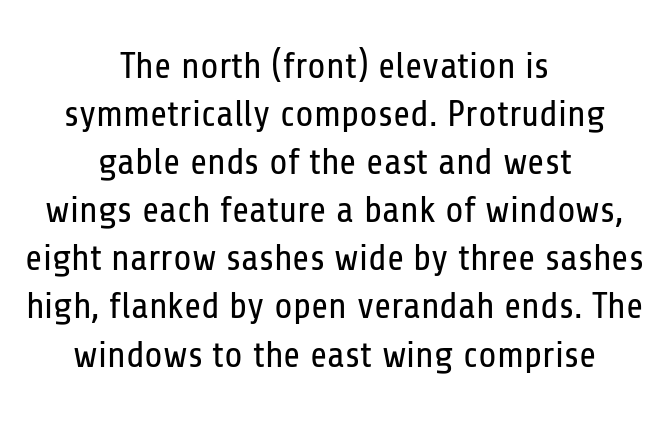
The image shows 37 px regular-weight, condensed sans-serif type, upright; set centered, normal line spacing (1.3x), normal letter spacing, not underlined; low stroke contrast and a medium x-height.
